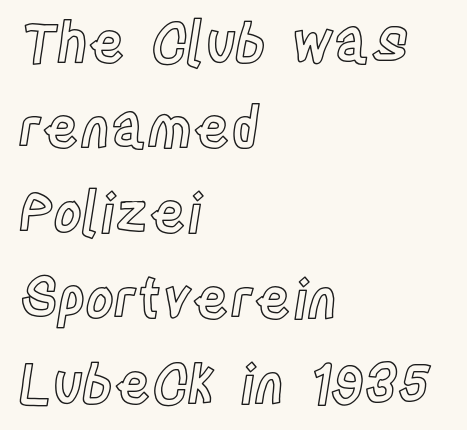
The image shows 55 px condensed type; set left-aligned, normal line spacing (1.55x), normal letter spacing, not underlined; a large x-height.
